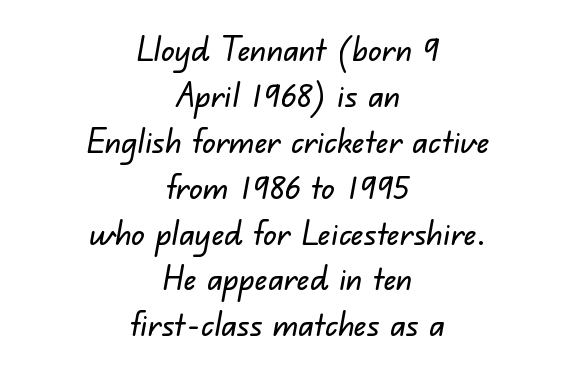
The glyphs in this specimen are sans serif. The letters advance in unequal steps, a hallmark of proportional type. Is the block centered? Yes — each line is placed symmetrically about the middle. Words appear dense and cohesive because spacing is normal.
